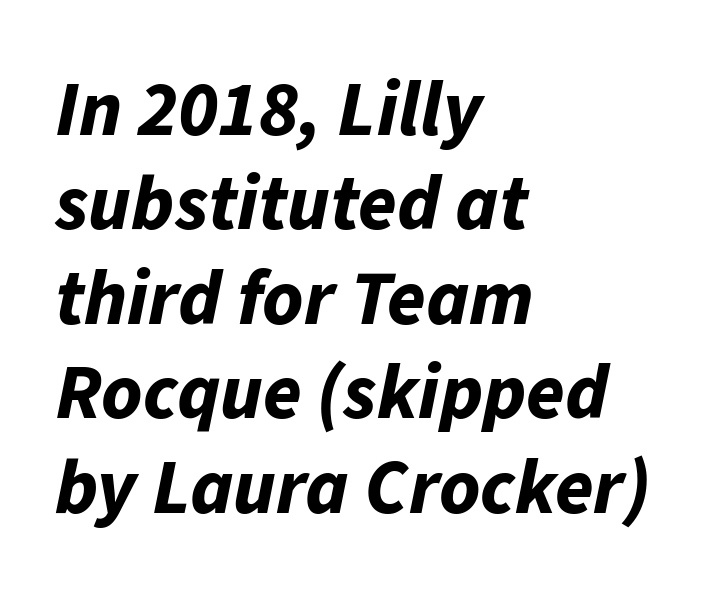
{"italic": "yes", "lean": "right", "slant_degrees": 11, "bold": "yes", "weight": "bold", "width": "normal", "stroke_contrast": "low", "x_height": "medium", "monospaced": "no", "underline": "no", "align": "left", "line_spacing_ratio": 1.21, "letter_spacing": "normal", "letter_spacing_em": 0.0, "glyph_px": 78}
